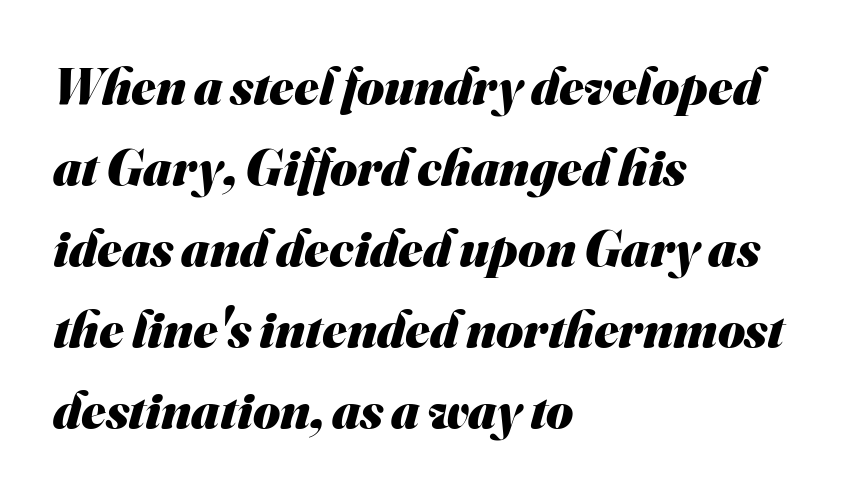
{"serif": "no", "bold": "yes", "weight": "heavy", "width": "normal", "stroke_contrast": "medium", "x_height": "small", "monospaced": "no", "underline": "no", "align": "left", "line_spacing": "normal", "line_spacing_ratio": 1.56, "letter_spacing": "normal", "letter_spacing_em": 0.0, "glyph_px": 52}
